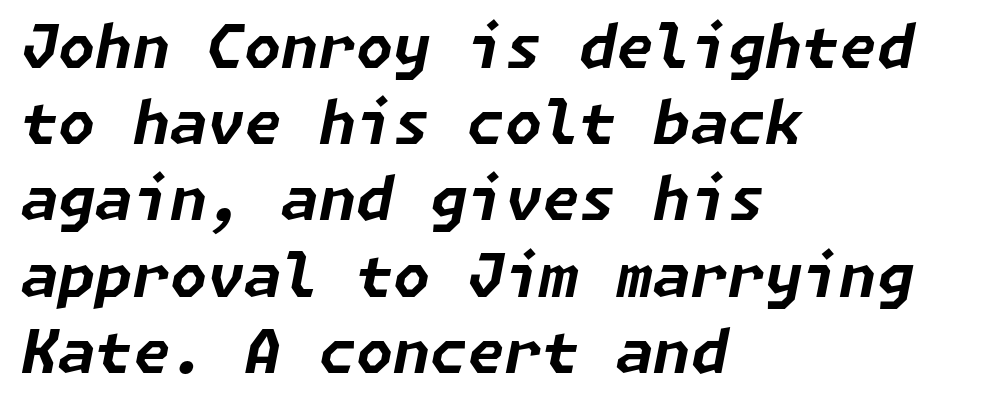
Q: Is the text bold? A: Yes.
Q: Is the text italic (slanted)? A: Yes, it leans right by about 11 degrees.
Q: Is the text underlined? A: No.
Q: How is the paragraph aligned? A: Left-aligned.
Q: Is the spacing between letters normal or unusually wide? A: Normal.
Q: Is the spacing between lines tight, normal or loose? A: Normal.
Q: Width (condensed, normal, or wide)? A: Normal.
Q: Stroke contrast? A: Low.
Q: x-height? A: Medium.
